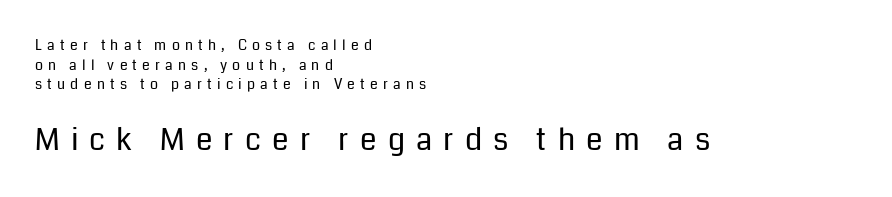
The image shows 30 px regular-weight sans-serif type, upright; set left-aligned, normal line spacing (1.4x), unusually wide letter spacing (+0.37 em), not underlined; the second (bottom) block is 2.14x larger; low stroke contrast and a medium x-height.
